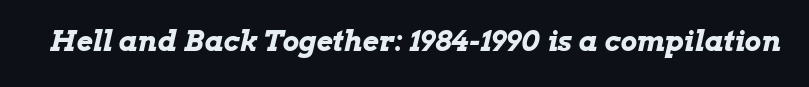
{"italic": "yes", "lean": "right", "slant_degrees": 13, "bold": "yes", "weight": "bold", "width": "wide", "stroke_contrast": "low", "x_height": "medium", "monospaced": "no", "underline": "no", "letter_spacing": "normal", "letter_spacing_em": 0.0, "glyph_px": 28}
